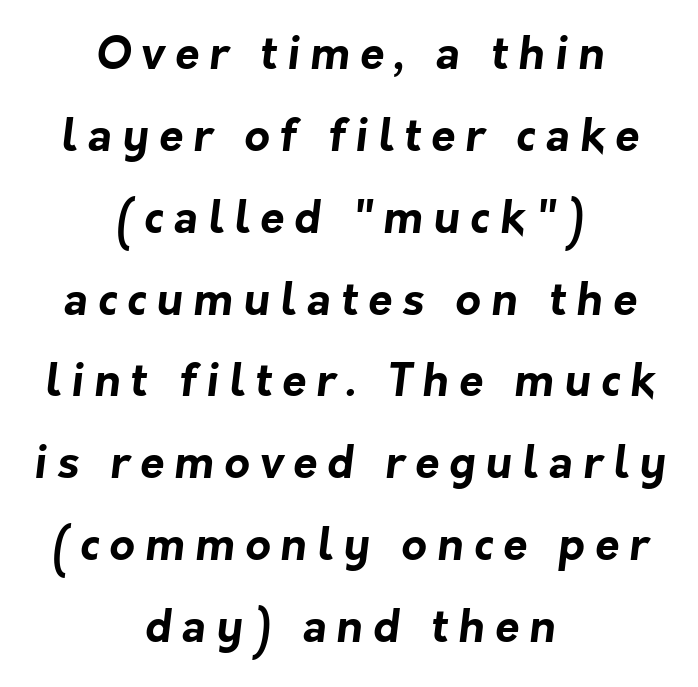
{"serif": "no", "bold": "yes", "weight": "bold", "width": "normal", "stroke_contrast": "low", "x_height": "medium", "monospaced": "no", "underline": "no", "align": "center", "line_spacing_ratio": 1.86, "letter_spacing": "wide", "letter_spacing_em": 0.23, "glyph_px": 44}
